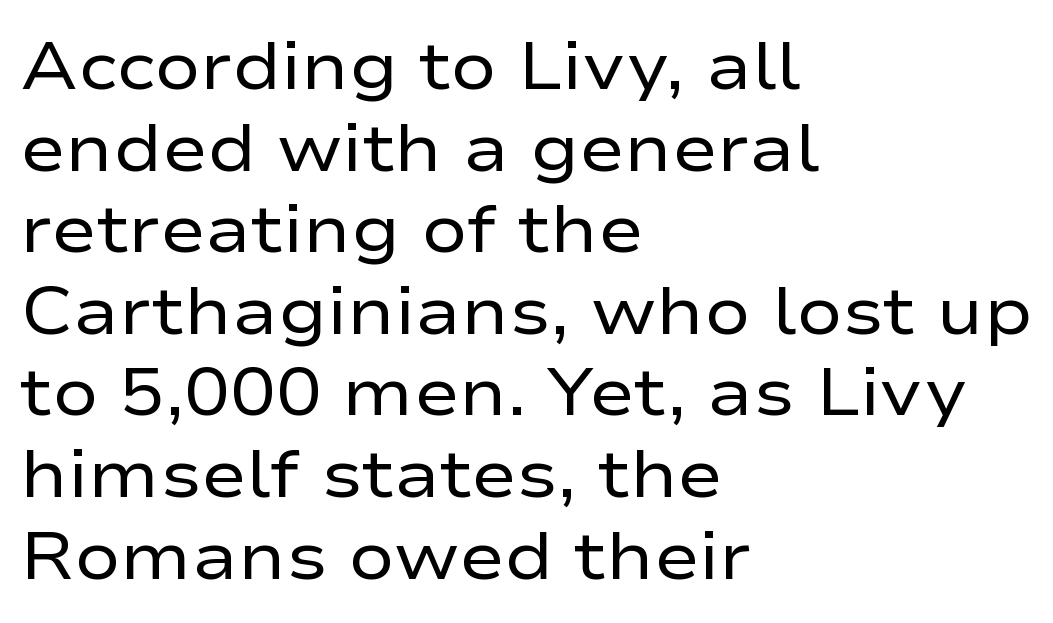
{"serif": "no", "italic": "no", "bold": "no", "weight": "regular", "width": "wide", "stroke_contrast": "low", "x_height": "medium", "monospaced": "no", "underline": "no", "align": "left", "line_spacing_ratio": 1.2, "letter_spacing": "normal", "letter_spacing_em": 0.0, "glyph_px": 68}
